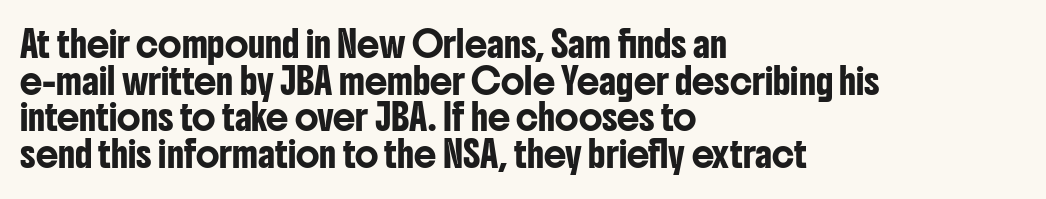
{"italic": "no", "underline": "no", "align": "left", "line_spacing": "normal", "line_spacing_ratio": 1.47, "letter_spacing": "normal", "letter_spacing_em": 0.0, "glyph_px": 25}
